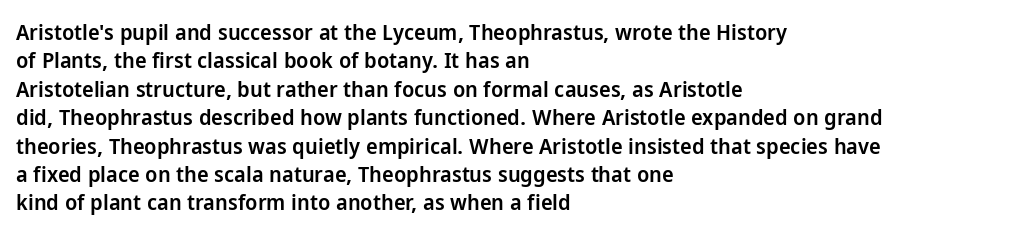
{"italic": "no", "bold": "semi", "underline": "no", "align": "left", "line_spacing": "normal", "line_spacing_ratio": 1.29, "letter_spacing": "normal", "letter_spacing_em": 0.0, "glyph_px": 22}
